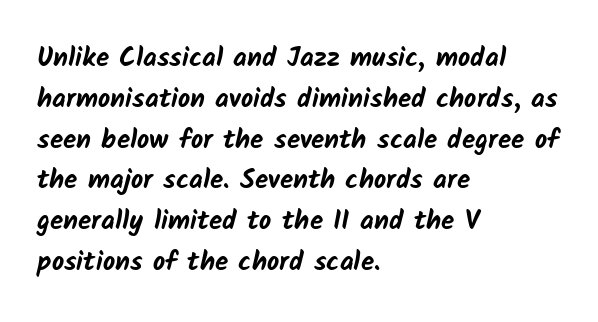
{"bold": "yes", "underline": "no", "align": "left", "line_spacing": "normal", "line_spacing_ratio": 1.51, "letter_spacing": "normal", "letter_spacing_em": 0.0, "glyph_px": 27}
